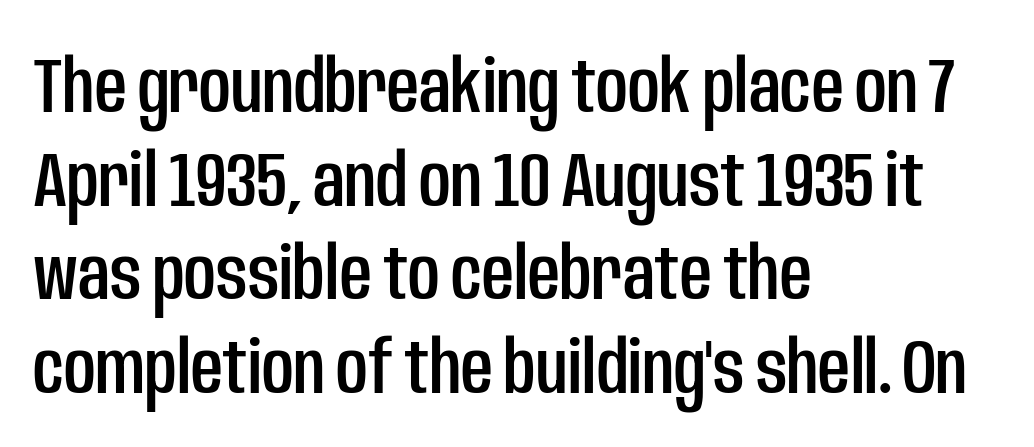
Q: Is the text italic (slanted)? A: No, it is upright.
Q: Is the typeface a serif or a sans-serif typeface? A: Sans-serif.
Q: Is the text underlined? A: No.
Q: How is the paragraph aligned? A: Left-aligned.
Q: Is the spacing between letters normal or unusually wide? A: Normal.
Q: Width (condensed, normal, or wide)? A: Condensed.
Q: Stroke contrast? A: Low.
Q: x-height? A: Large.
Q: Monospaced? A: No.
